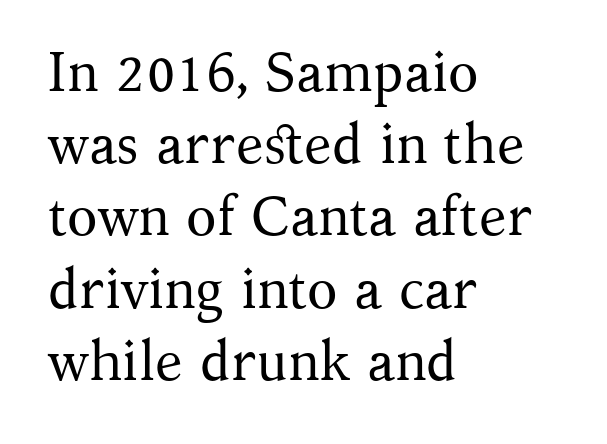
The image shows 56 px regular-weight serif type, upright; set left-aligned, normal line spacing (1.29x), normal letter spacing, not underlined; medium stroke contrast and a medium x-height.
